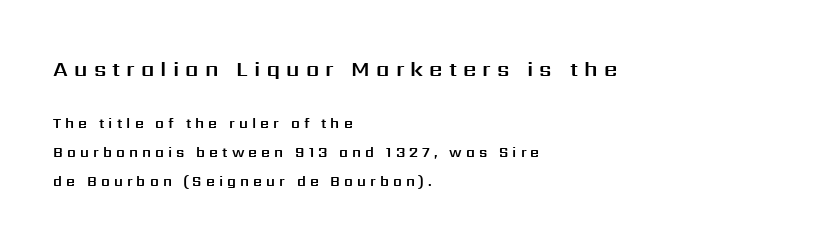
Q: Is the text italic (slanted)? A: No, it is upright.
Q: Is the text underlined? A: No.
Q: How is the paragraph aligned? A: Left-aligned.
Q: Is the spacing between letters normal or unusually wide? A: Unusually wide.
Q: Is the spacing between lines tight, normal or loose? A: Loose.
Q: Which block of text is set in a larger size, the first (top) or the second (bottom)? A: The first (top) one.
